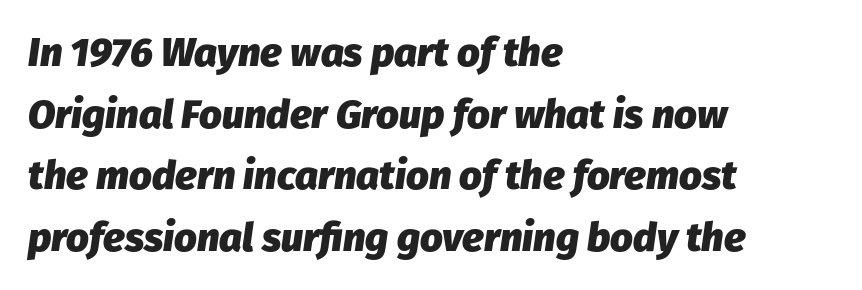
The image shows 40 px heavy type, italic (leaning right); set left-aligned, normal line spacing (1.54x), normal letter spacing, not underlined; low stroke contrast and a medium x-height.
